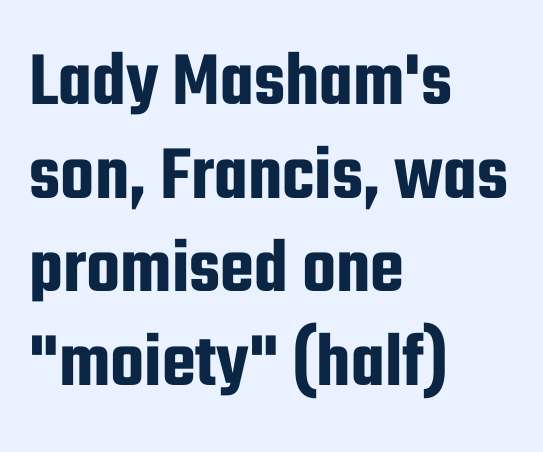
{"serif": "no", "italic": "no", "width": "condensed", "stroke_contrast": "low", "x_height": "medium", "monospaced": "no", "underline": "no", "align": "left", "line_spacing_ratio": 1.2, "letter_spacing": "normal", "letter_spacing_em": 0.0, "glyph_px": 78}
